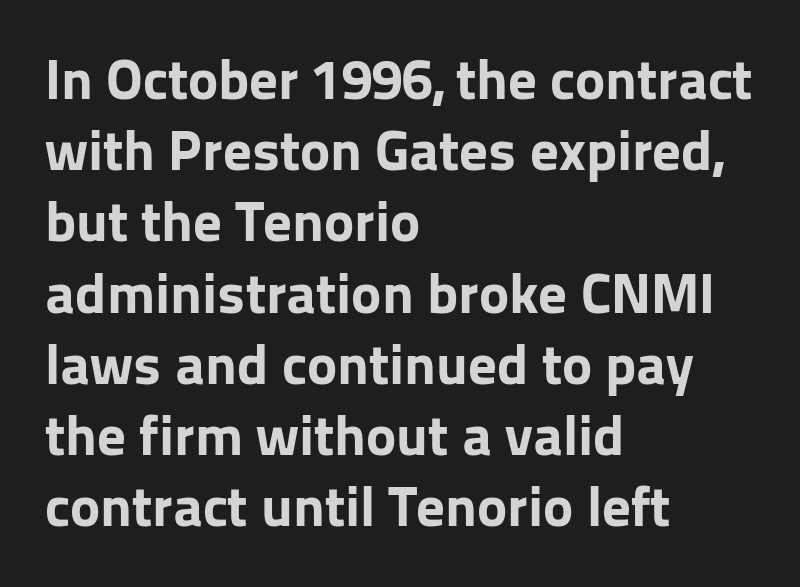
{"serif": "no", "italic": "no", "bold": "yes", "weight": "bold", "width": "normal", "stroke_contrast": "low", "x_height": "medium", "monospaced": "no", "underline": "no", "align": "left", "line_spacing": "normal", "line_spacing_ratio": 1.25, "letter_spacing": "normal", "letter_spacing_em": 0.0, "glyph_px": 57}
